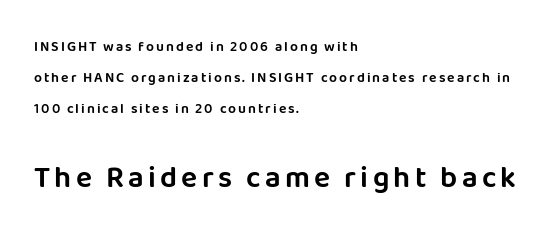
{"serif": "no", "italic": "no", "width": "normal", "stroke_contrast": "low", "x_height": "large", "monospaced": "no", "underline": "no", "align": "left", "line_spacing": "loose", "line_spacing_ratio": 2.22, "larger_block": "second", "size_ratio": 2.14, "glyph_px": 30}
